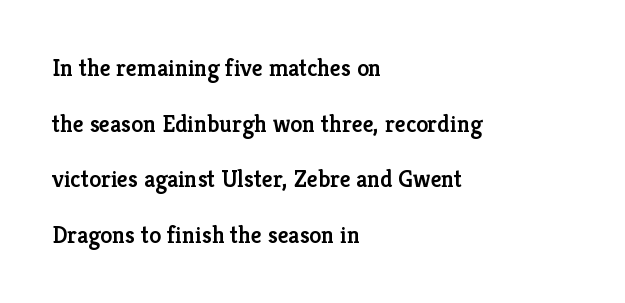
Q: Is the text bold? A: Semi-bold.
Q: Is the text italic (slanted)? A: No, it is upright.
Q: Is the text underlined? A: No.
Q: How is the paragraph aligned? A: Left-aligned.
Q: Is the spacing between letters normal or unusually wide? A: Normal.
Q: Is the spacing between lines tight, normal or loose? A: Loose.
